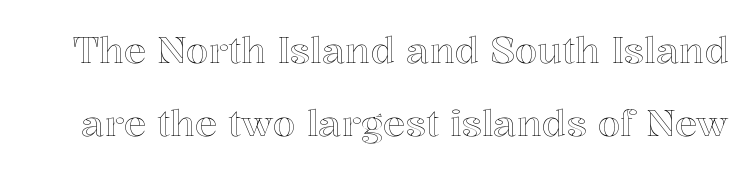
{"italic": "no", "width": "normal", "x_height": "medium", "monospaced": "no", "underline": "no", "line_spacing": "loose", "line_spacing_ratio": 1.96, "letter_spacing": "normal", "letter_spacing_em": 0.0, "glyph_px": 37}
